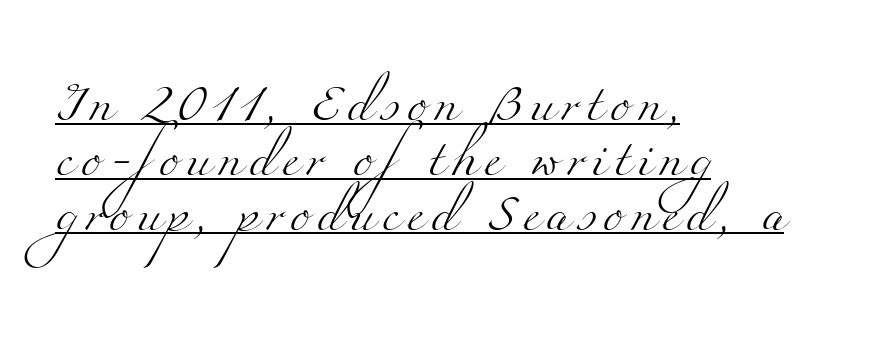
The image shows 37 px light, wide type; set left-aligned, normal line spacing (1.48x), unusually wide letter spacing (+0.21 em), underlined; medium stroke contrast and a small x-height.
